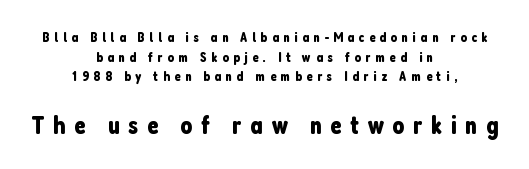
The image shows 26 px text type, upright; set centered, normal line spacing (1.4x), unusually wide letter spacing (+0.33 em), not underlined; the second (bottom) block is 1.86x larger.
